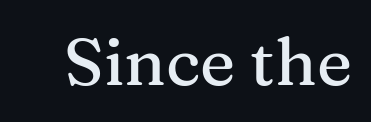
The image shows 67 px serif type, upright; set normal letter spacing, not underlined; medium stroke contrast and a medium x-height.
